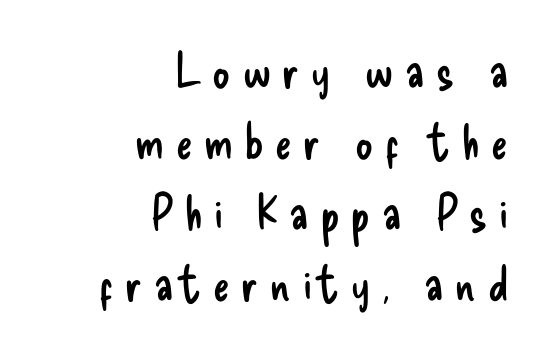
{"serif": "no", "italic": "no", "bold": "no", "weight": "regular", "width": "condensed", "stroke_contrast": "low", "x_height": "small", "monospaced": "no", "underline": "no", "align": "right", "line_spacing": "normal", "line_spacing_ratio": 1.45, "letter_spacing": "wide", "letter_spacing_em": 0.24, "glyph_px": 49}
